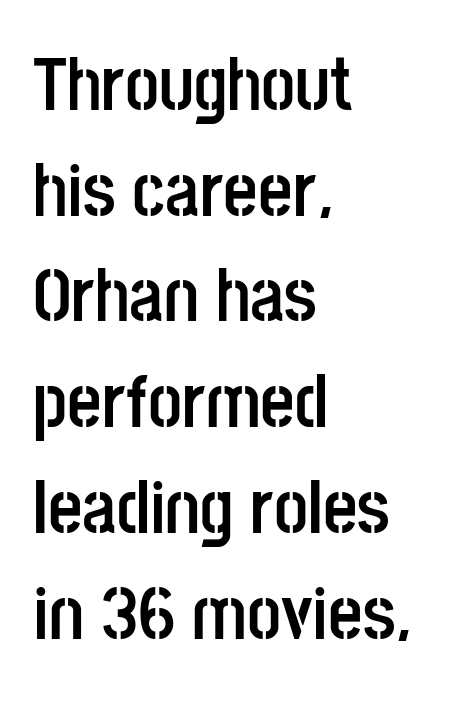
Q: Is the text bold? A: Yes.
Q: Is the text italic (slanted)? A: No, it is upright.
Q: Is the typeface a serif or a sans-serif typeface? A: Sans-serif.
Q: Is the text underlined? A: No.
Q: How is the paragraph aligned? A: Left-aligned.
Q: Is the spacing between letters normal or unusually wide? A: Normal.
Q: Is the spacing between lines tight, normal or loose? A: Normal.
Q: Width (condensed, normal, or wide)? A: Condensed.
Q: Stroke contrast? A: Low.
Q: x-height? A: Large.
Q: Monospaced? A: No.
